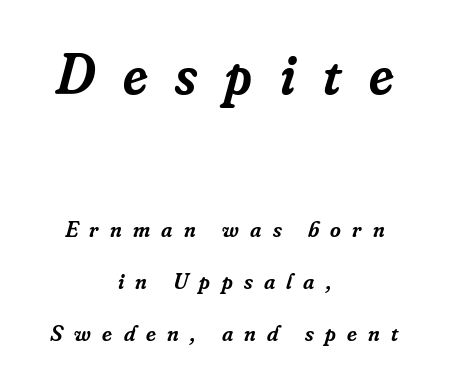
{"serif": "yes", "italic": "yes", "lean": "right", "slant_degrees": 16, "bold": "semi", "weight": "semibold", "width": "normal", "stroke_contrast": "low", "x_height": "small", "monospaced": "no", "underline": "no", "align": "center", "line_spacing": "loose", "line_spacing_ratio": 2.28, "letter_spacing": "wide", "letter_spacing_em": 0.49, "larger_block": "first", "size_ratio": 2.48, "glyph_px": 57}
